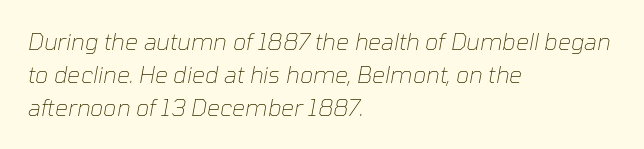
Bold? No — there's no thickening of the strokes. Descender tails drop into unmarked territory. Spacing between characters is what you'd get straight out of the box. Looking at the ascenders, they clearly lean.
